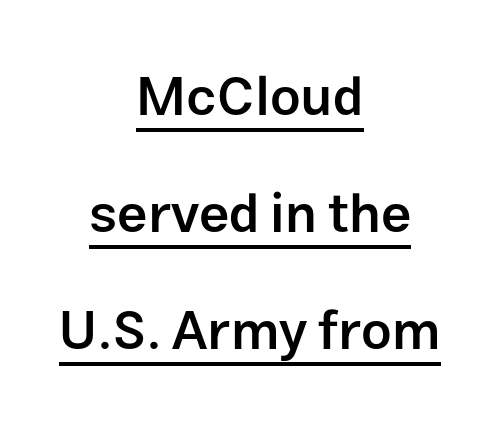
Q: Is the text bold? A: Semi-bold.
Q: Is the text italic (slanted)? A: No, it is upright.
Q: Is the typeface a serif or a sans-serif typeface? A: Sans-serif.
Q: Is the text underlined? A: Yes.
Q: How is the paragraph aligned? A: Centered.
Q: Is the spacing between letters normal or unusually wide? A: Normal.
Q: Is the spacing between lines tight, normal or loose? A: Loose.
Q: Width (condensed, normal, or wide)? A: Normal.
Q: Stroke contrast? A: Low.
Q: x-height? A: Medium.
Q: Monospaced? A: No.
